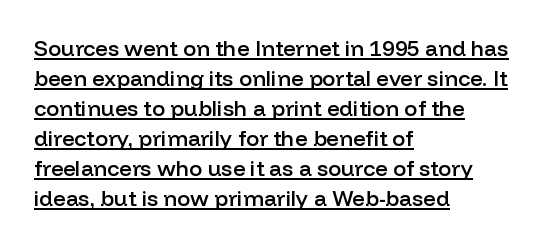
The image shows 22 px text type, upright; set left-aligned, normal line spacing (1.36x), normal letter spacing, underlined.
